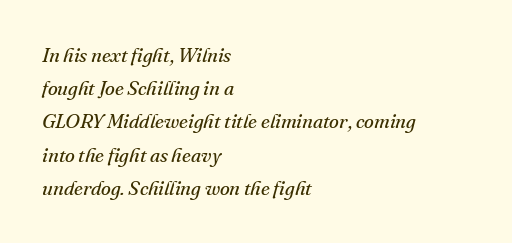
{"italic": "yes", "lean": "right", "slant_degrees": 16, "bold": "no", "underline": "no", "align": "left", "line_spacing": "normal", "line_spacing_ratio": 1.66, "letter_spacing": "normal", "letter_spacing_em": 0.0, "glyph_px": 20}
